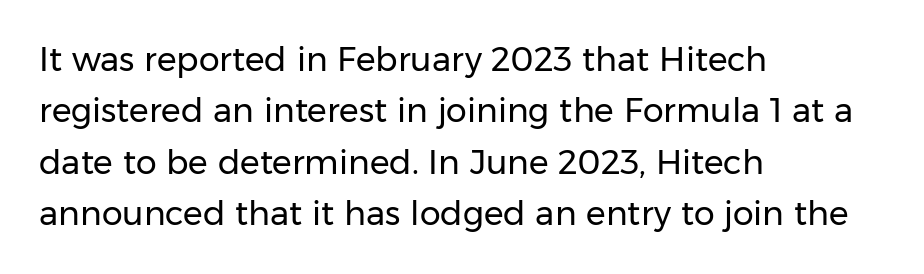
Q: Is the text bold? A: No.
Q: Is the text italic (slanted)? A: No, it is upright.
Q: Is the typeface a serif or a sans-serif typeface? A: Sans-serif.
Q: Is the text underlined? A: No.
Q: How is the paragraph aligned? A: Left-aligned.
Q: Is the spacing between letters normal or unusually wide? A: Normal.
Q: Is the spacing between lines tight, normal or loose? A: Normal.
Q: Width (condensed, normal, or wide)? A: Normal.
Q: Stroke contrast? A: Low.
Q: x-height? A: Medium.
Q: Monospaced? A: No.
